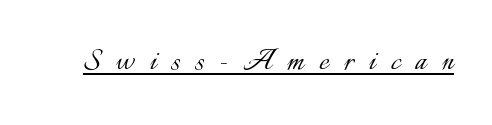
Q: Is the text bold? A: No.
Q: Is the text italic (slanted)? A: Yes.
Q: Is the text underlined? A: Yes.
Q: Is the spacing between letters normal or unusually wide? A: Unusually wide.
Q: Width (condensed, normal, or wide)? A: Normal.
Q: Stroke contrast? A: Low.
Q: x-height? A: Small.
Q: Monospaced? A: No.
